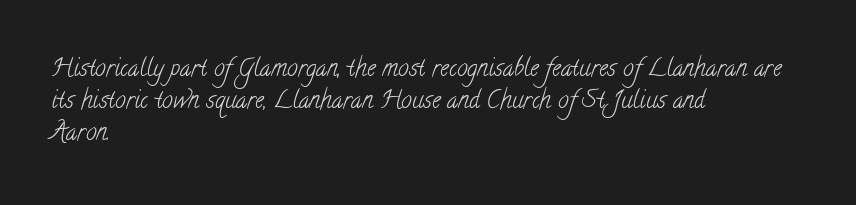
The image shows 24 px text type; set left-aligned, normal line spacing (1.33x), normal letter spacing, not underlined.
